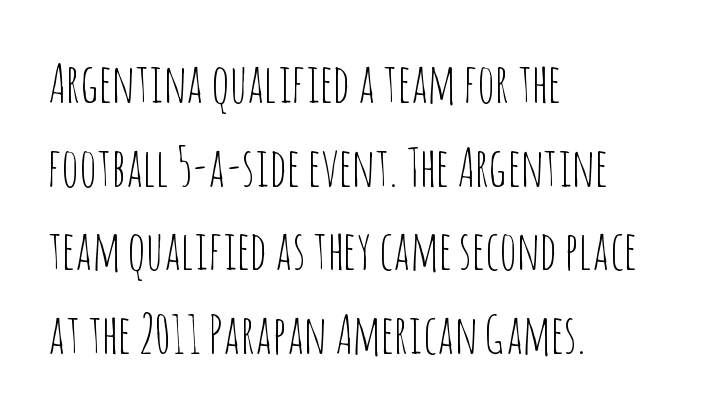
{"serif": "no", "italic": "no", "bold": "no", "weight": "thin", "width": "condensed", "stroke_contrast": "low", "x_height": "large", "monospaced": "no", "underline": "no", "align": "left", "line_spacing": "normal", "line_spacing_ratio": 1.55, "letter_spacing": "normal", "letter_spacing_em": 0.0, "glyph_px": 54}
